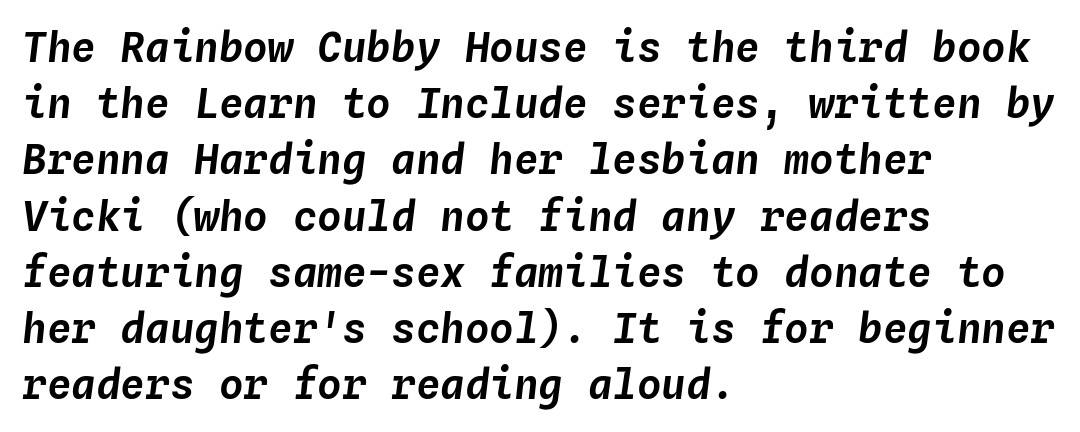
The image shows 41 px text type, italic (leaning right), monospaced; set left-aligned, normal line spacing (1.37x), normal letter spacing, not underlined; low stroke contrast and a medium x-height.
